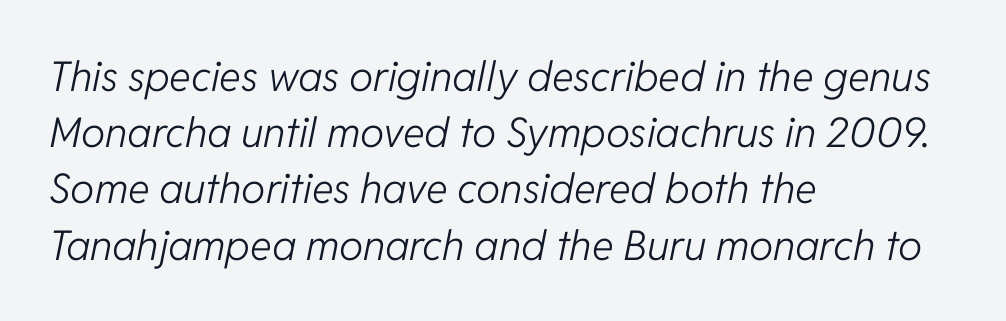
Q: Is the text bold? A: No.
Q: Is the text italic (slanted)? A: Yes, it leans right by about 11 degrees.
Q: Is the text underlined? A: No.
Q: How is the paragraph aligned? A: Left-aligned.
Q: Is the spacing between letters normal or unusually wide? A: Normal.
Q: Is the spacing between lines tight, normal or loose? A: Normal.
Q: Width (condensed, normal, or wide)? A: Normal.
Q: Stroke contrast? A: Low.
Q: x-height? A: Medium.
Q: Monospaced? A: No.
